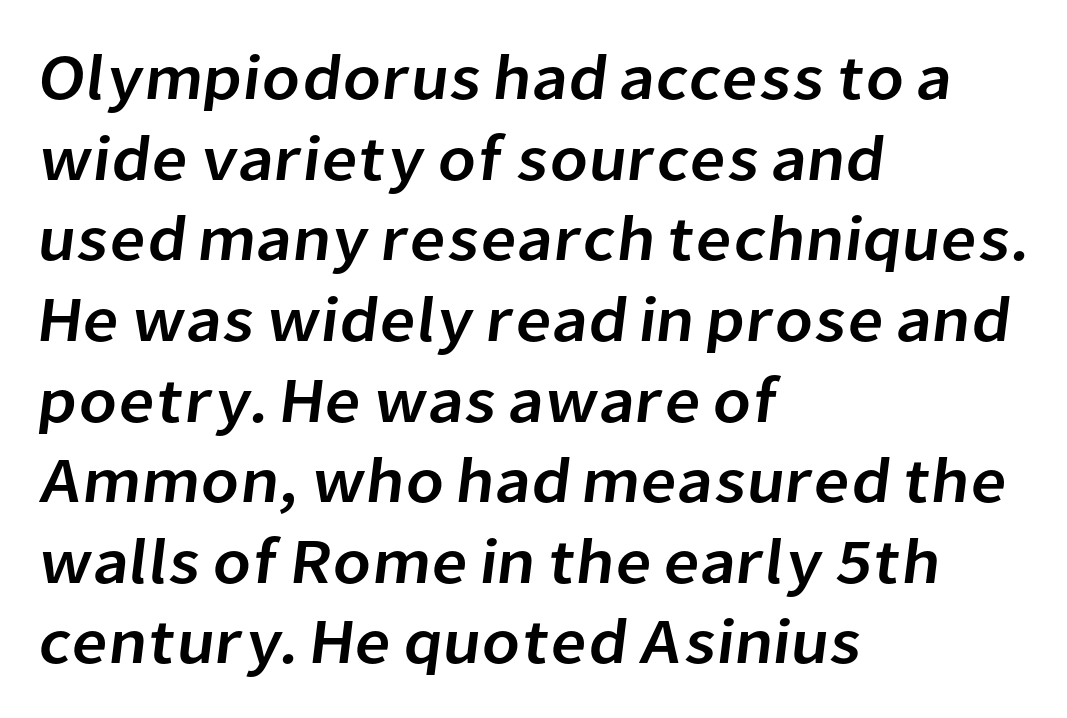
Q: Is the typeface a serif or a sans-serif typeface? A: Sans-serif.
Q: Is the text underlined? A: No.
Q: How is the paragraph aligned? A: Left-aligned.
Q: Is the spacing between letters normal or unusually wide? A: Normal.
Q: Is the spacing between lines tight, normal or loose? A: Normal.
Q: Width (condensed, normal, or wide)? A: Normal.
Q: Stroke contrast? A: Low.
Q: x-height? A: Medium.
Q: Monospaced? A: No.
